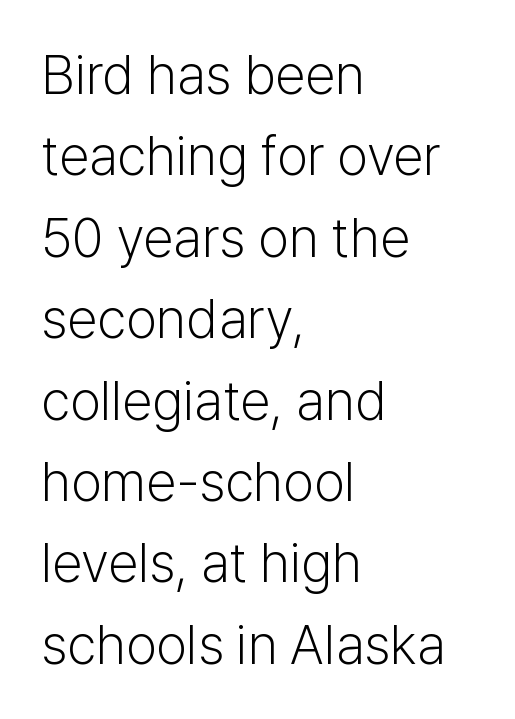
Unlike a traditional serif, this face leaves its strokes unadorned. Line beginnings align vertically; line endings do not. Here the designer chose a conventional face with non-uniform glyph widths. The foot of each line stays bare and open. Vertical stems look standard width or narrower in stroke. Observe the ordinary spacing: letters are neighbours, not strangers.
